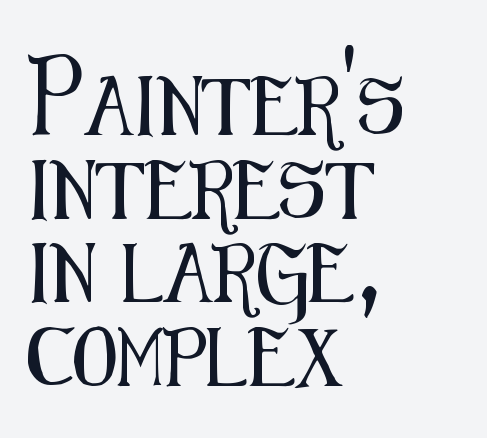
Underline: absent. How would I describe the line gaps? Plain and ordinary. Ascenders rise straight up at ninety degrees. Compared with typical body copy, the letter spacing here is the same. Is the block centered? No — it sits flush against the left margin.
